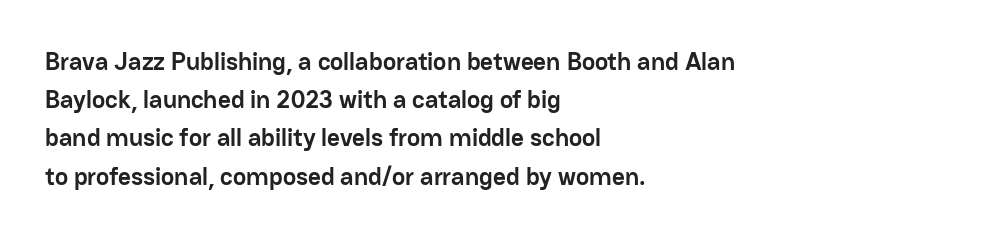
The image shows 25 px bold type, upright; set left-aligned, normal line spacing (1.53x), normal letter spacing, not underlined.
